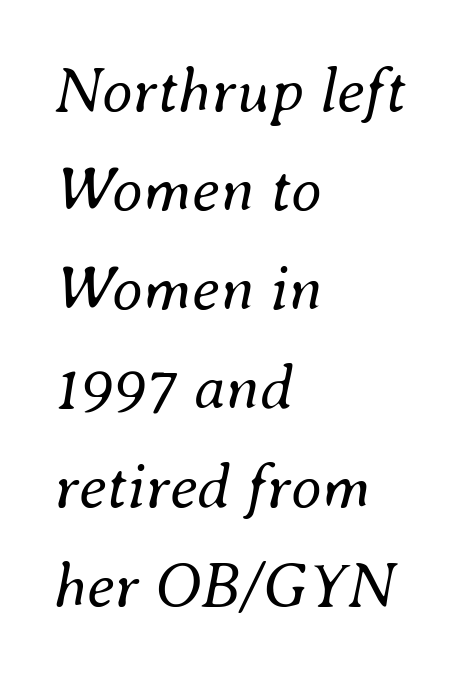
The image shows 63 px regular-weight type, italic (leaning right); set left-aligned, normal line spacing (1.57x), normal letter spacing, not underlined; medium stroke contrast and a small x-height.
